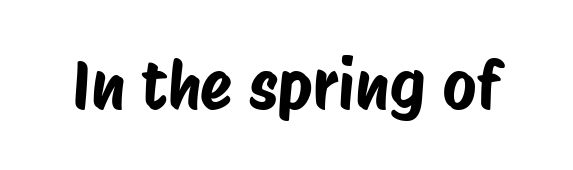
The image shows 66 px condensed sans-serif type; set normal letter spacing, not underlined; low stroke contrast and a large x-height.
